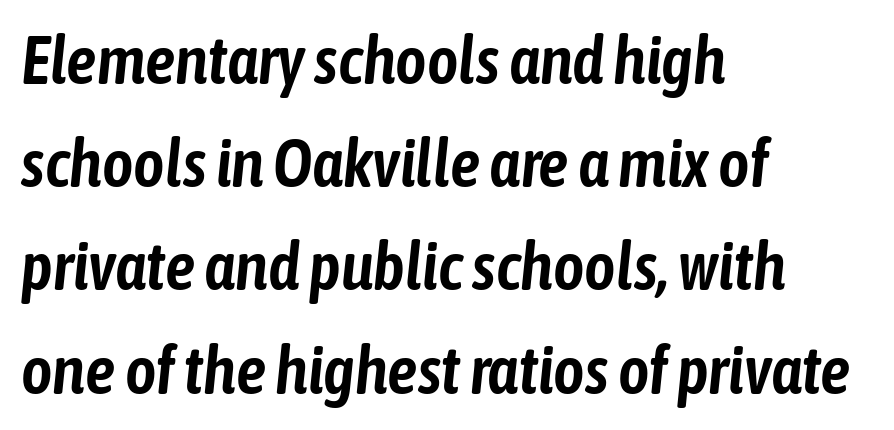
{"italic": "yes", "lean": "right", "slant_degrees": 6, "width": "condensed", "stroke_contrast": "low", "x_height": "medium", "monospaced": "no", "underline": "no", "align": "left", "line_spacing": "normal", "line_spacing_ratio": 1.54, "letter_spacing": "normal", "letter_spacing_em": 0.0, "glyph_px": 67}
